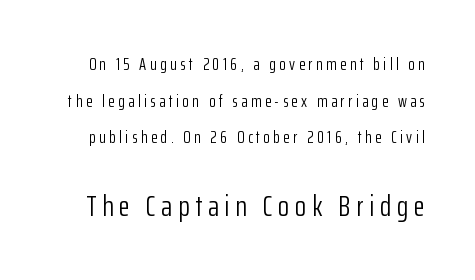
{"serif": "no", "italic": "no", "bold": "no", "weight": "light", "width": "condensed", "stroke_contrast": "low", "x_height": "medium", "monospaced": "no", "underline": "no", "line_spacing": "loose", "line_spacing_ratio": 2.16, "letter_spacing": "wide", "letter_spacing_em": 0.2, "larger_block": "second", "size_ratio": 1.71, "glyph_px": 29}
